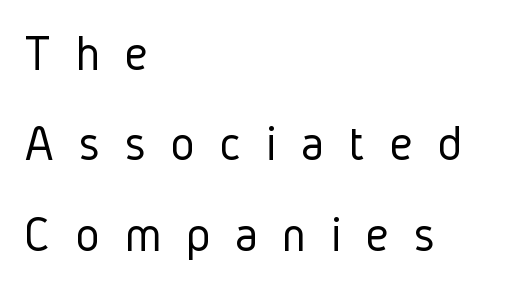
The face used here is a sans, in the tradition of grotesques and geometrics. Just letters on the line, the space beneath them empty. The weight would be labelled regular, book, light, or lighter still. The gaps between neighbouring characters are conspicuously large.
